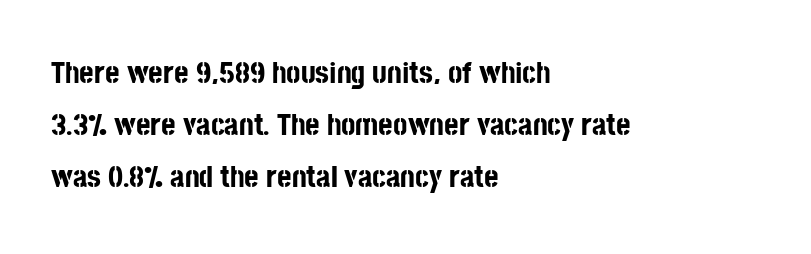
The image shows 31 px bold, condensed sans-serif type, upright; set left-aligned, normal line spacing (1.68x), normal letter spacing, not underlined; low stroke contrast and a large x-height.
